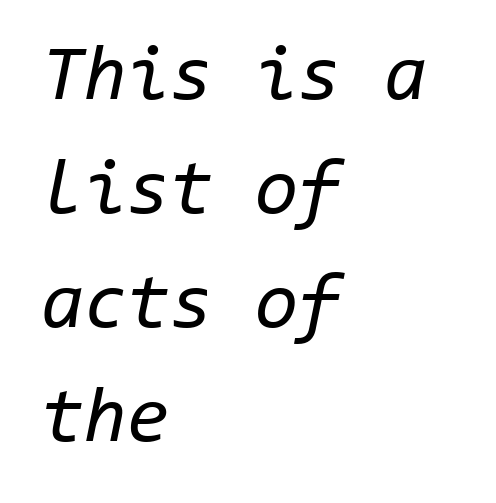
Anything drawn beneath the words? Only blank space. Spacing verdict: monospaced, one width for all characters. Letter spacing: default. Heaviness? Minimal to ordinary, like unemphasized prose.
